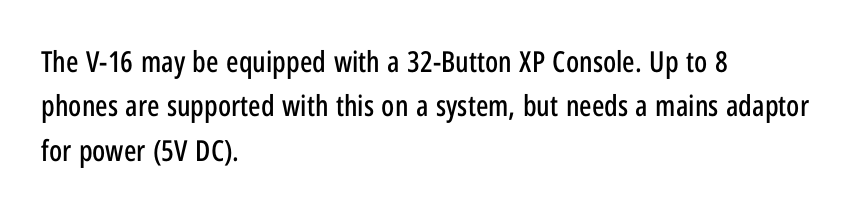
A typesetter would call this proportional, since set widths differ per character. A sans-serif font was chosen for this passage. The gap between lines stays unmarked. Vertical strokes here are truly vertical. Normally led — the rows are evenly, conventionally spaced. The tracking reads as untouched default to a designer's eye.
